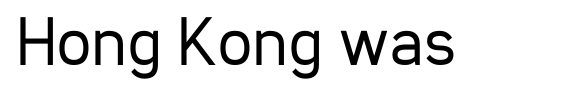
The image shows 70 px regular-weight, condensed sans-serif type, upright; set normal letter spacing, not underlined; low stroke contrast and a medium x-height.
